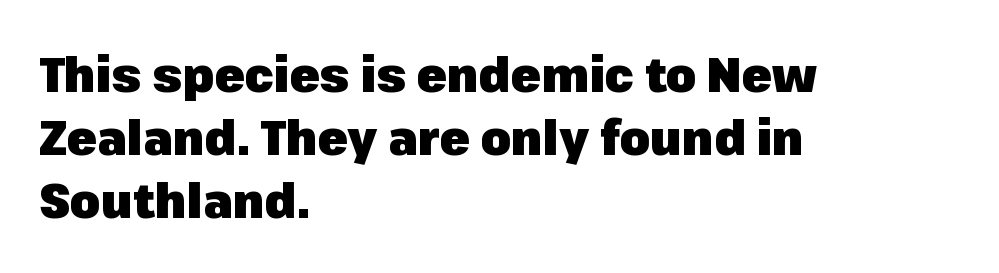
Q: Is the text bold? A: Yes.
Q: Is the text italic (slanted)? A: No, it is upright.
Q: Is the typeface a serif or a sans-serif typeface? A: Sans-serif.
Q: Is the text underlined? A: No.
Q: How is the paragraph aligned? A: Left-aligned.
Q: Is the spacing between letters normal or unusually wide? A: Normal.
Q: Is the spacing between lines tight, normal or loose? A: Normal.
Q: Width (condensed, normal, or wide)? A: Normal.
Q: Stroke contrast? A: Low.
Q: x-height? A: Medium.
Q: Monospaced? A: No.
